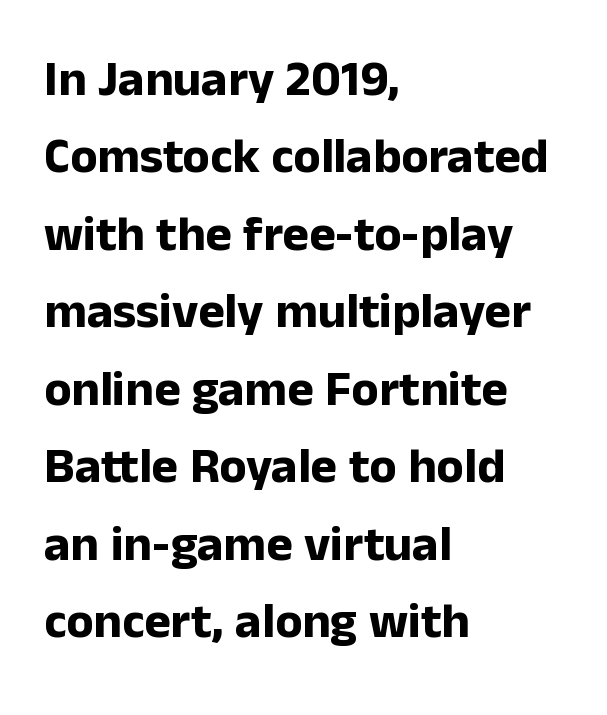
Q: Is the text bold? A: Yes.
Q: Is the text italic (slanted)? A: No, it is upright.
Q: Is the typeface a serif or a sans-serif typeface? A: Sans-serif.
Q: Is the text underlined? A: No.
Q: How is the paragraph aligned? A: Left-aligned.
Q: Is the spacing between letters normal or unusually wide? A: Normal.
Q: Is the spacing between lines tight, normal or loose? A: Normal.
Q: Width (condensed, normal, or wide)? A: Normal.
Q: Stroke contrast? A: Low.
Q: x-height? A: Medium.
Q: Monospaced? A: No.
